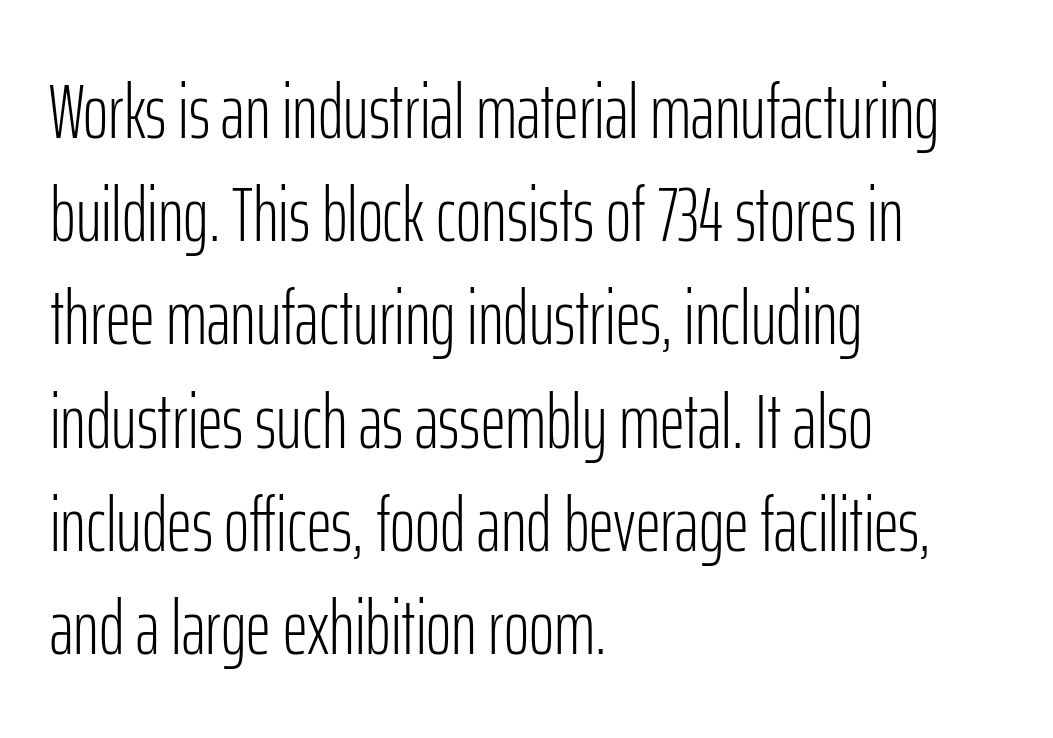
The image shows 77 px light, condensed sans-serif type, upright; set left-aligned, normal line spacing (1.34x), normal letter spacing, not underlined; low stroke contrast and a medium x-height.
